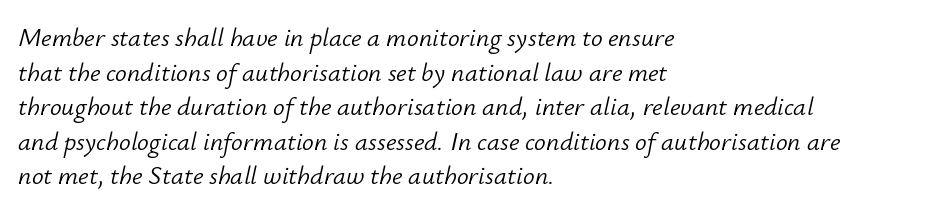
The image shows 26 px text type, italic (leaning right); set left-aligned, normal line spacing (1.33x), normal letter spacing, not underlined.
